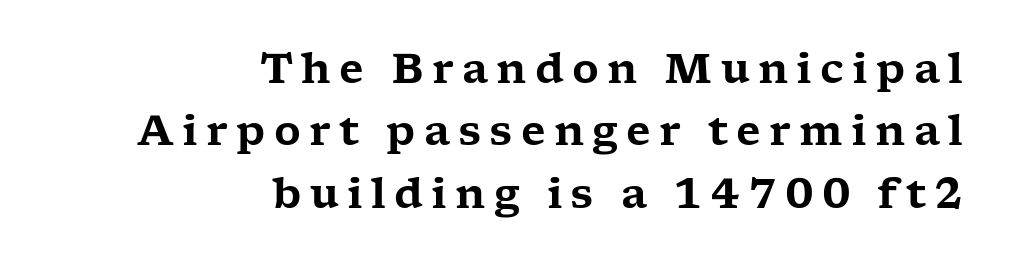
Q: Is the text italic (slanted)? A: No, it is upright.
Q: Is the typeface a serif or a sans-serif typeface? A: Serif.
Q: Is the text underlined? A: No.
Q: How is the paragraph aligned? A: Right-aligned.
Q: Is the spacing between letters normal or unusually wide? A: Unusually wide.
Q: Is the spacing between lines tight, normal or loose? A: Normal.
Q: Width (condensed, normal, or wide)? A: Wide.
Q: Stroke contrast? A: Low.
Q: x-height? A: Medium.
Q: Monospaced? A: No.
